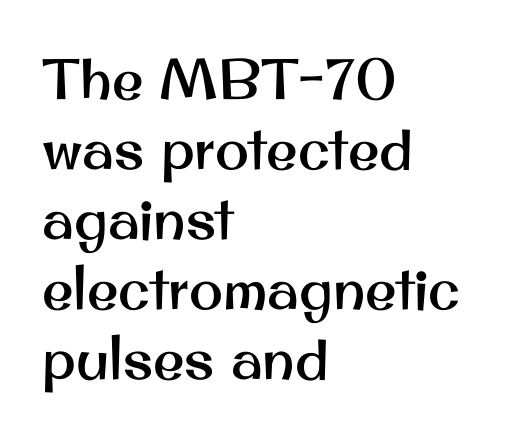
The image shows 57 px sans-serif type, upright; set left-aligned, line spacing 1.23x, normal letter spacing, not underlined; medium stroke contrast and a small x-height.
